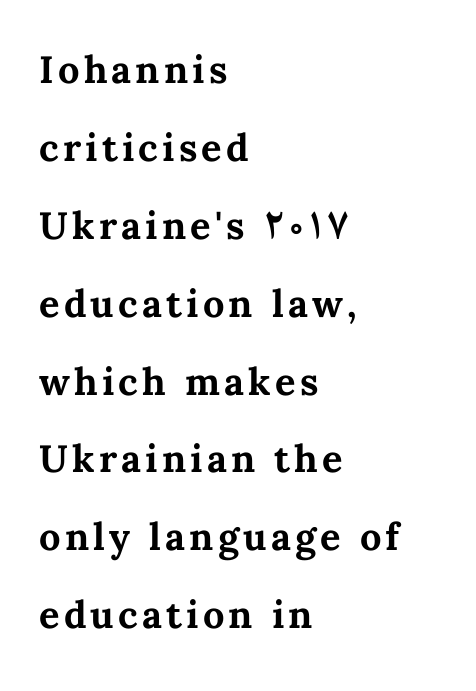
Spacing verdict: proportional, widths tailored to each character. A bare baseline throughout the passage. One glance says open: line gaps are wider than usual. You can tell it's not italic because the verticals are truly vertical.
